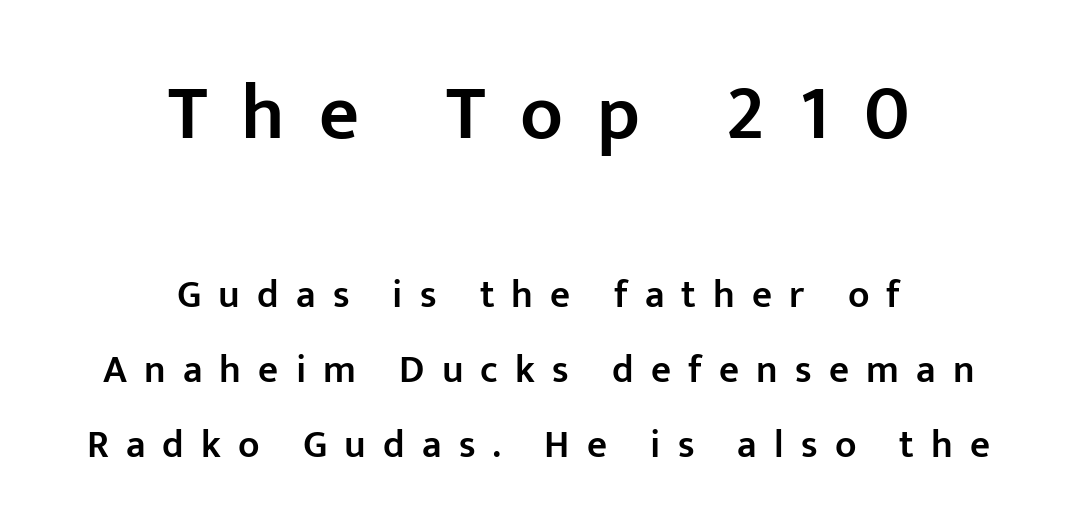
The image shows 78 px semibold sans-serif type, upright; set centered, loose line spacing (1.93x), unusually wide letter spacing (+0.44 em), not underlined; the first (top) block is 2.0x larger; low stroke contrast and a medium x-height.
